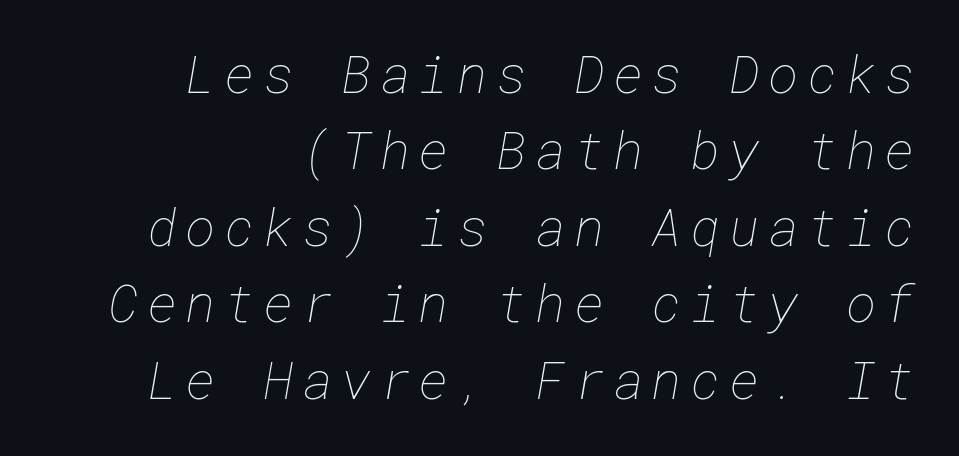
The image shows 52 px thin type; set right-aligned, normal line spacing (1.47x), not underlined; low stroke contrast and a medium x-height.
